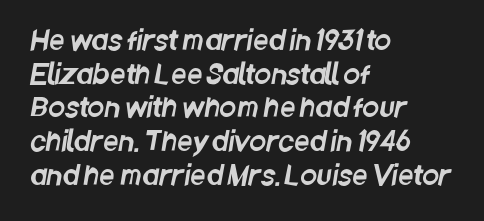
Q: Is the text underlined? A: No.
Q: How is the paragraph aligned? A: Left-aligned.
Q: Is the spacing between letters normal or unusually wide? A: Normal.
Q: Is the spacing between lines tight, normal or loose? A: Normal.
